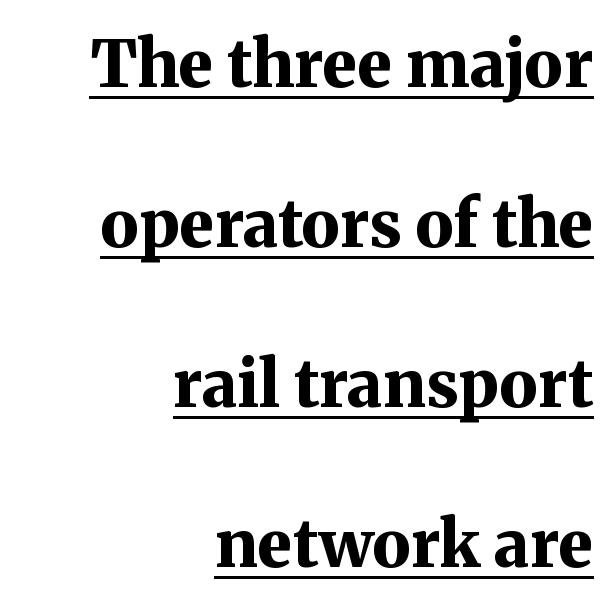
Leading is clearly above the norm, producing a sparse column. You can tell from the footed stems that serif type was used. Tall strokes in this sample are plumb rather than angled. This rendering leaves character spacing at its baseline value. Glance below the letters and you will spot a drawn line. All the whitespace from short lines collects on the left.
